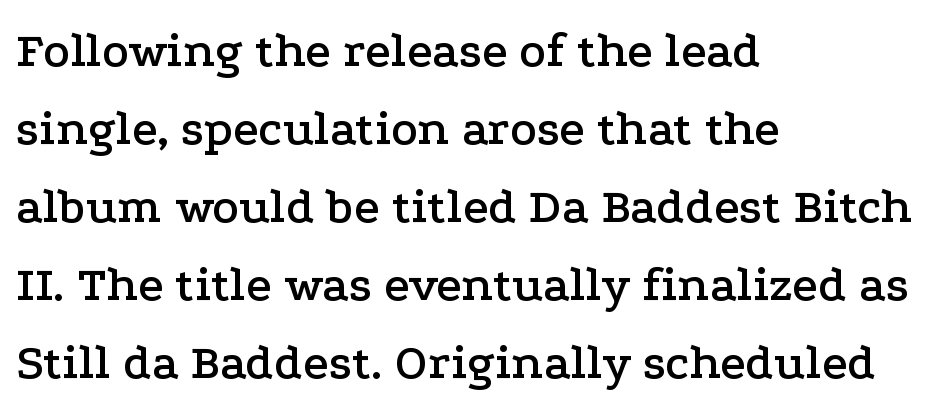
The image shows 50 px wide serif type, upright; set left-aligned, normal line spacing (1.56x), normal letter spacing, not underlined; low stroke contrast and a medium x-height.
